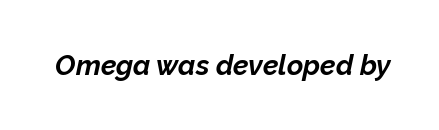
The image shows 28 px bold type, italic (leaning right); set normal letter spacing, not underlined; low stroke contrast and a medium x-height.
